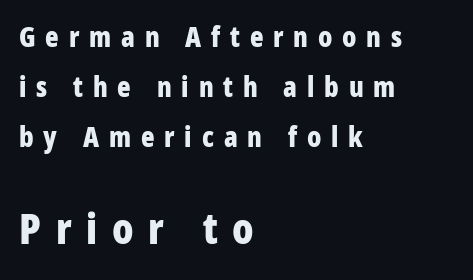
{"serif": "no", "italic": "no", "bold": "yes", "weight": "bold", "width": "condensed", "stroke_contrast": "low", "x_height": "large", "monospaced": "no", "underline": "no", "align": "left", "line_spacing_ratio": 1.78, "letter_spacing": "wide", "letter_spacing_em": 0.35, "larger_block": "second", "size_ratio": 1.5, "glyph_px": 42}
